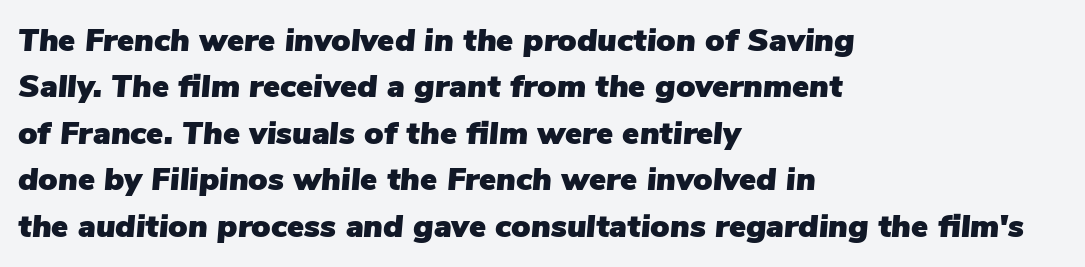
{"italic": "yes", "lean": "right", "slant_degrees": 5, "width": "normal", "stroke_contrast": "low", "x_height": "medium", "monospaced": "no", "underline": "no", "align": "left", "line_spacing": "normal", "line_spacing_ratio": 1.45, "letter_spacing": "normal", "letter_spacing_em": 0.0, "glyph_px": 32}
